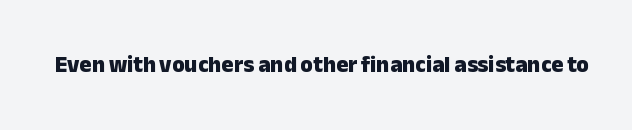
Q: Is the text bold? A: Yes.
Q: Is the text italic (slanted)? A: No, it is upright.
Q: Is the text underlined? A: No.
Q: Is the spacing between letters normal or unusually wide? A: Normal.
